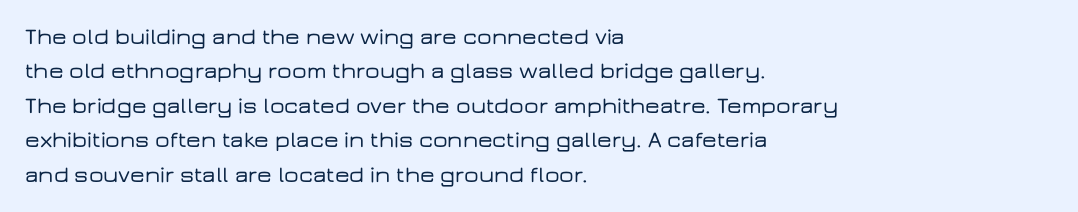
{"italic": "no", "underline": "no", "align": "left", "line_spacing": "normal", "line_spacing_ratio": 1.5, "letter_spacing": "normal", "letter_spacing_em": 0.0, "glyph_px": 23}
